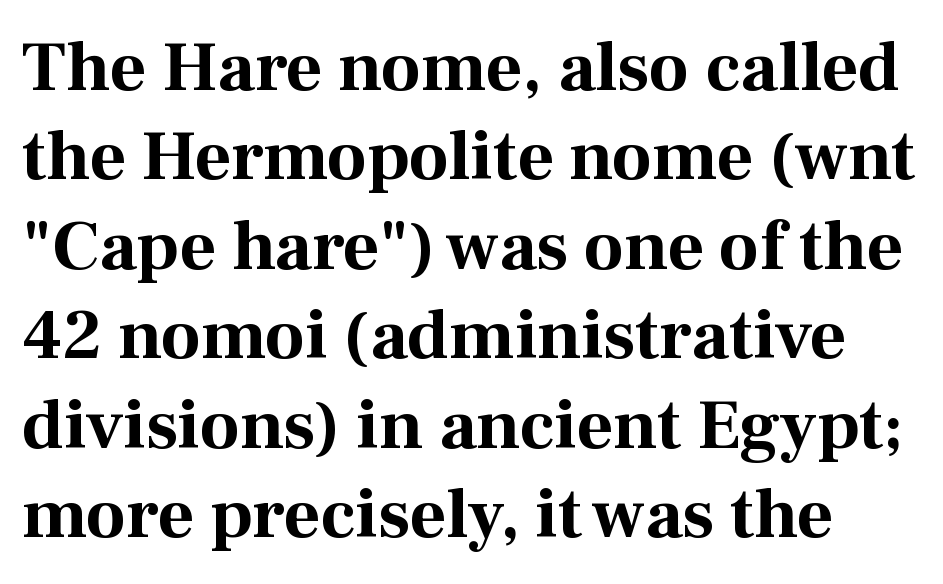
The image shows 71 px bold serif type, upright; set normal line spacing (1.26x), normal letter spacing, not underlined; medium stroke contrast and a medium x-height.
